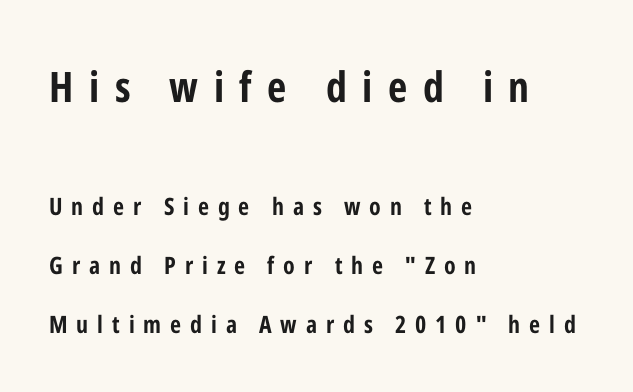
The image shows 42 px bold, condensed sans-serif type, upright; set left-aligned, loose line spacing (2.45x), unusually wide letter spacing (+0.37 em), not underlined; the first (top) block is 1.75x larger; low stroke contrast and a medium x-height.
